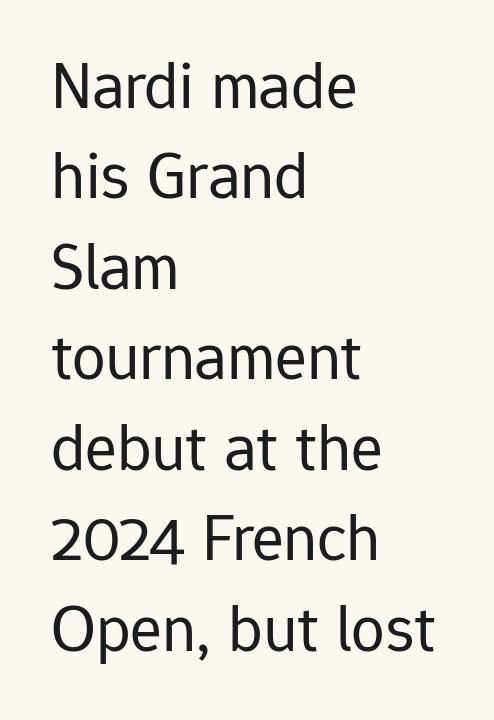
{"serif": "no", "italic": "no", "bold": "no", "weight": "regular", "width": "normal", "stroke_contrast": "low", "x_height": "medium", "monospaced": "no", "underline": "no", "align": "left", "line_spacing": "normal", "line_spacing_ratio": 1.35, "letter_spacing": "normal", "letter_spacing_em": 0.0, "glyph_px": 67}
